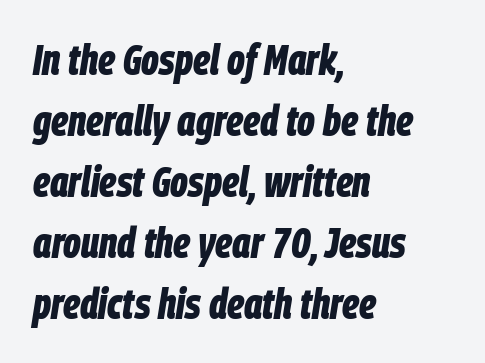
{"italic": "yes", "lean": "right", "slant_degrees": 9, "bold": "yes", "weight": "bold", "width": "condensed", "stroke_contrast": "low", "x_height": "large", "monospaced": "no", "underline": "no", "align": "left", "line_spacing": "normal", "line_spacing_ratio": 1.42, "letter_spacing": "normal", "letter_spacing_em": 0.0, "glyph_px": 43}
